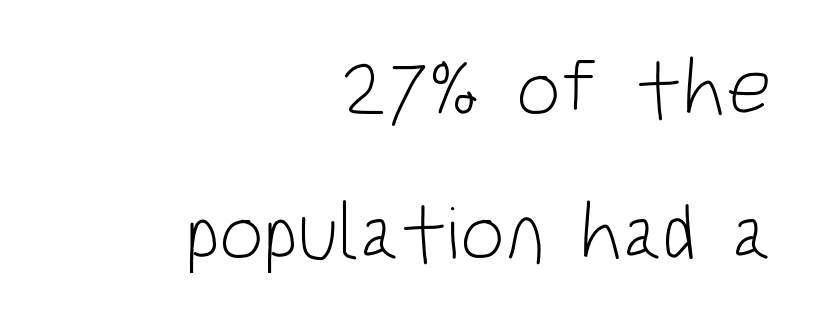
The image shows 79 px light, condensed sans-serif type, upright; set right-aligned, line spacing 1.82x, normal letter spacing, not underlined; low stroke contrast and a large x-height.
